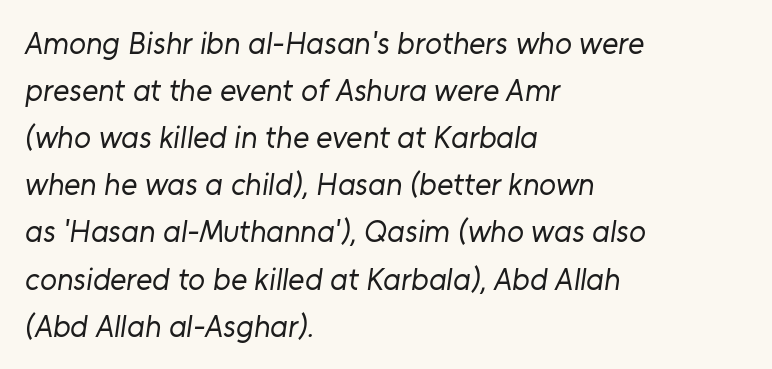
The image shows 31 px regular-weight sans-serif type; set left-aligned, normal line spacing (1.52x), normal letter spacing, not underlined; low stroke contrast and a medium x-height.
